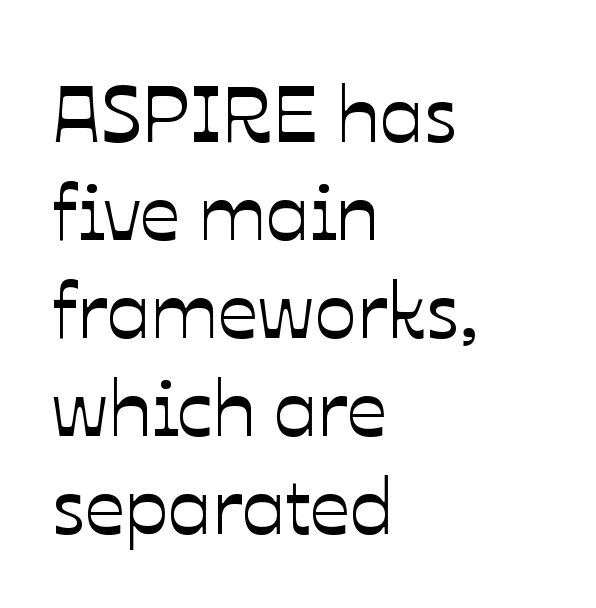
The space beneath each line is pristine and unruled. Characters remain perfectly vertical along every line. The face used here is proportionally spaced, like ordinary book or web type. Horizontally, the lines are justified to the leading edge only. Does extra space separate the letters? No, they use regular spacing.
